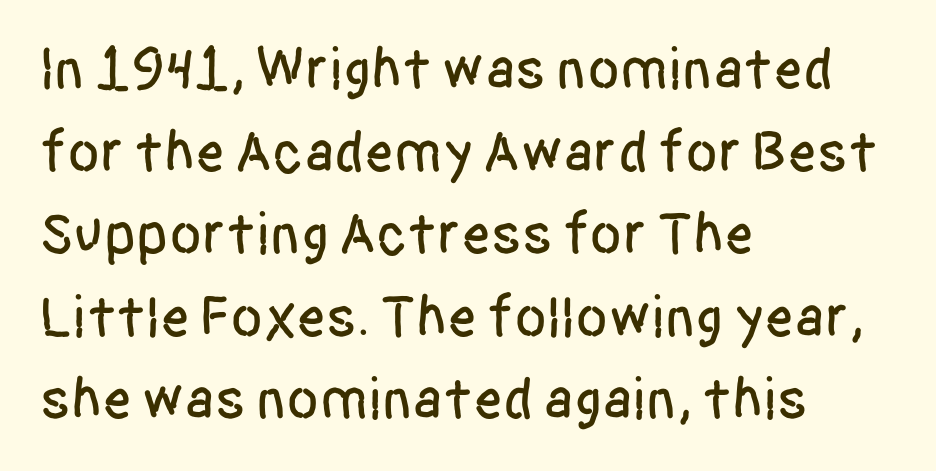
{"serif": "no", "italic": "no", "width": "condensed", "stroke_contrast": "low", "x_height": "large", "monospaced": "no", "underline": "no", "align": "left", "line_spacing": "normal", "line_spacing_ratio": 1.4, "letter_spacing": "normal", "letter_spacing_em": 0.0, "glyph_px": 59}
